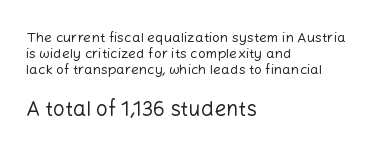
Reading down the block, your eye returns to a fixed left position each line. Rendered with straight, roman letterforms. The passage shown has conventional tracking throughout. Which of the two is more prominent by size? The second, at the bottom.
